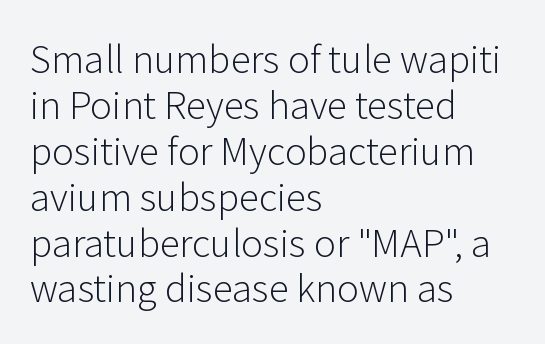
Ordinary non-slanted type is in use. These lines are set flush left with a ragged right edge. Here the designer chose a conventional face with non-uniform glyph widths. There is no visible air inserted between adjacent glyphs. The strokes are not fattened; the text isn't bold.
